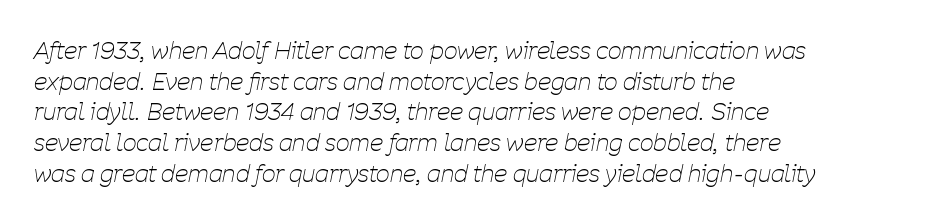
The image shows 24 px text type, italic (leaning right); set left-aligned, normal line spacing (1.28x), normal letter spacing, not underlined.
